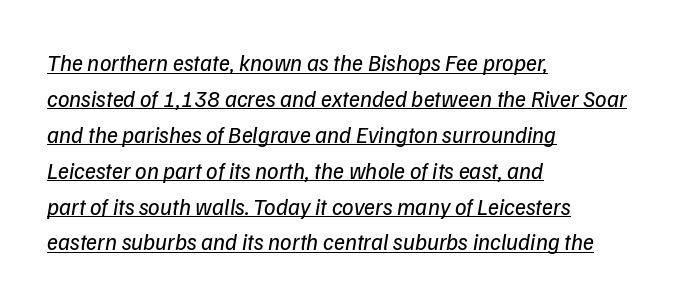
Q: Is the text bold? A: No.
Q: Is the text underlined? A: Yes.
Q: How is the paragraph aligned? A: Left-aligned.
Q: Is the spacing between letters normal or unusually wide? A: Normal.
Q: Is the spacing between lines tight, normal or loose? A: Normal.
